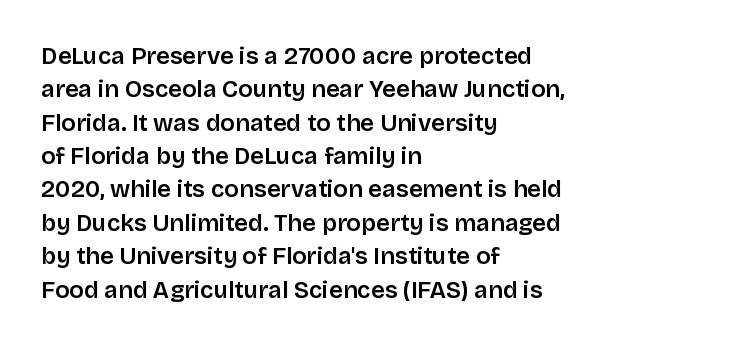
Style check: upright. Bare-footed words on every line. The passage shown has conventional tracking throughout. If you measured baseline to baseline, you'd find a middling distance. A student would call this left alignment; a typographer would say flush left, rag right.
